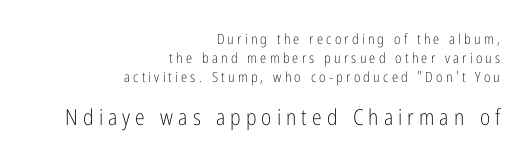
Q: Is the text bold? A: No.
Q: Is the text italic (slanted)? A: No, it is upright.
Q: Is the text underlined? A: No.
Q: How is the paragraph aligned? A: Right-aligned.
Q: Is the spacing between letters normal or unusually wide? A: Unusually wide.
Q: Is the spacing between lines tight, normal or loose? A: Normal.
Q: Which block of text is set in a larger size, the first (top) or the second (bottom)? A: The second (bottom) one.
